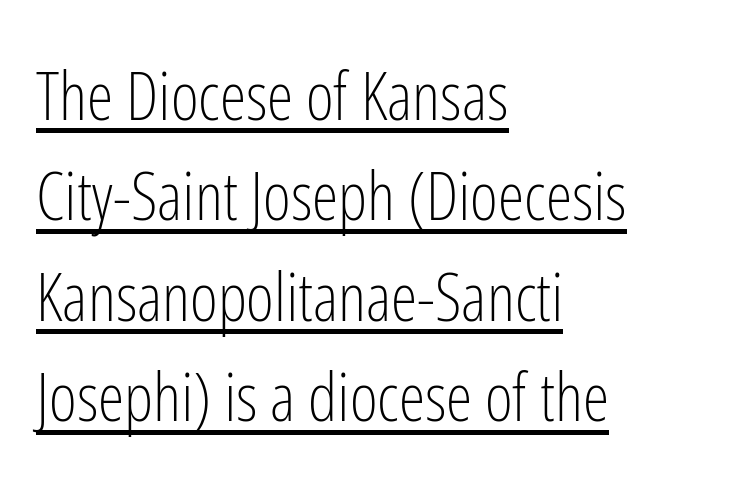
The image shows 67 px light, condensed sans-serif type, upright; set left-aligned, normal line spacing (1.5x), normal letter spacing, underlined; low stroke contrast and a medium x-height.
